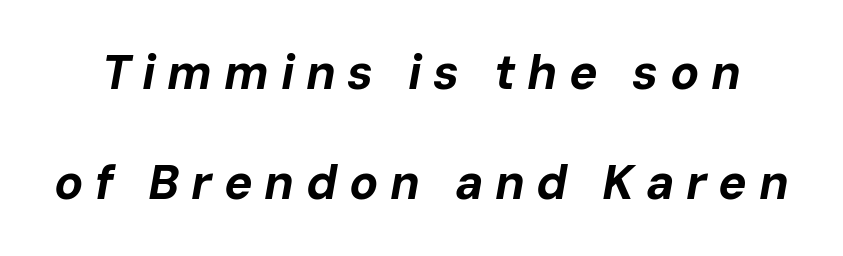
Honestly, the letter spacing is so wide it's the main thing you notice. Do the characters align in a grid? No, the font is proportional. The axis of the letterforms is tilted away from vertical. Summary of vertical rhythm: relaxed, with wide interline spacing.
